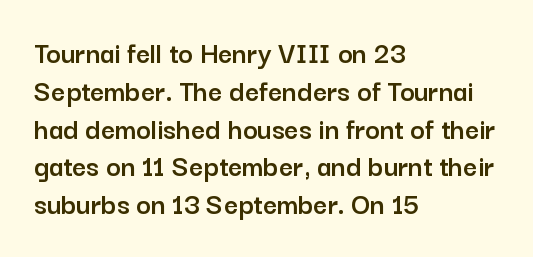
The image shows 31 px sans-serif type, upright; set left-aligned, line spacing 1.22x, normal letter spacing, not underlined; low stroke contrast and a medium x-height.
